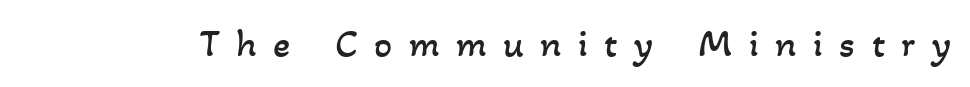
Q: Is the text bold? A: No.
Q: Is the text underlined? A: No.
Q: Is the spacing between letters normal or unusually wide? A: Unusually wide.
Q: Width (condensed, normal, or wide)? A: Normal.
Q: Stroke contrast? A: Low.
Q: x-height? A: Small.
Q: Monospaced? A: No.
